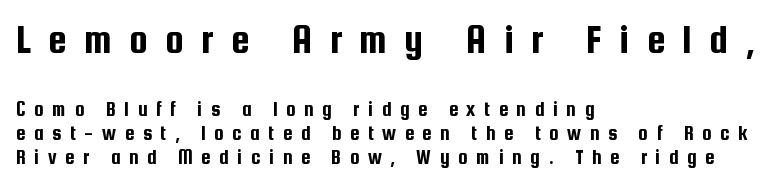
Note: no serifs on the glyphs. Looks like regular typesetting: each glyph gets only the width it needs. The letters are spread apart with noticeably loose tracking. The initial chunk of copy outweighs the following chunk in type size.
